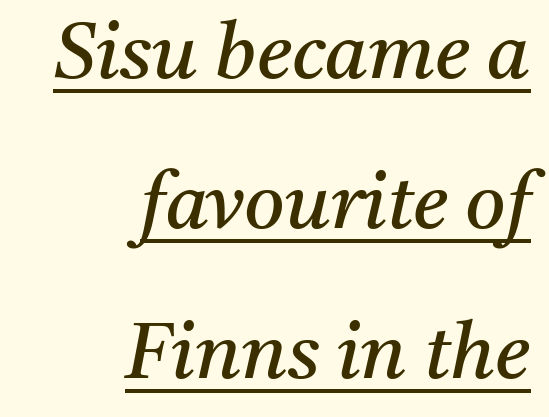
The image shows 78 px regular-weight serif type, italic (leaning right); set right-aligned, loose line spacing (1.92x), normal letter spacing, underlined; medium stroke contrast and a medium x-height.
